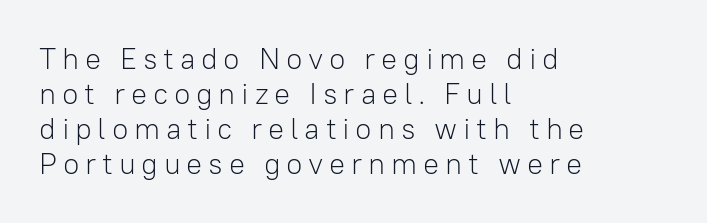
{"serif": "no", "italic": "no", "bold": "no", "weight": "light", "width": "normal", "stroke_contrast": "low", "x_height": "medium", "monospaced": "no", "underline": "no", "align": "left", "line_spacing_ratio": 1.17, "glyph_px": 30}
